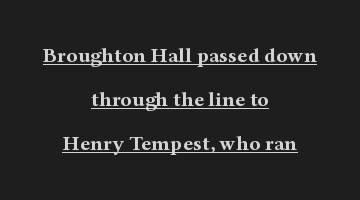
{"italic": "no", "bold": "yes", "underline": "yes", "align": "center", "line_spacing": "loose", "line_spacing_ratio": 2.1, "letter_spacing": "normal", "letter_spacing_em": 0.0, "glyph_px": 21}
